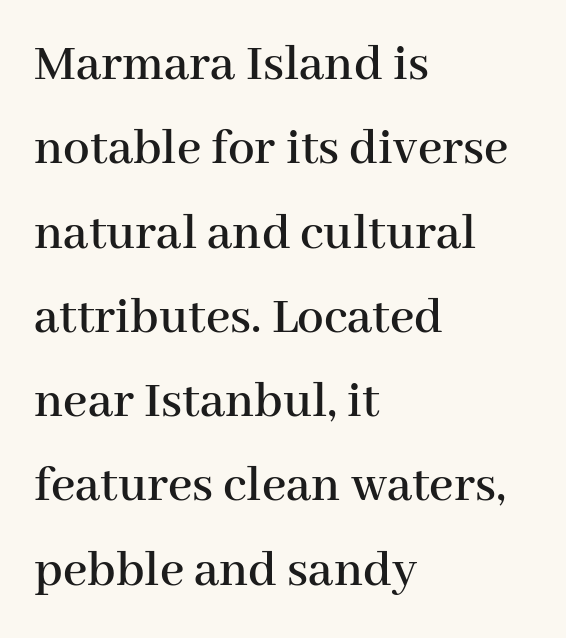
The image shows 53 px serif type, upright; set left-aligned, normal line spacing (1.59x), normal letter spacing, not underlined; high stroke contrast and a medium x-height.
